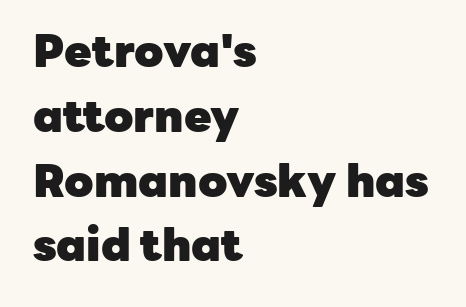
Q: Is the text bold? A: Yes.
Q: Is the text italic (slanted)? A: No, it is upright.
Q: Is the typeface a serif or a sans-serif typeface? A: Sans-serif.
Q: Is the text underlined? A: No.
Q: How is the paragraph aligned? A: Left-aligned.
Q: Is the spacing between letters normal or unusually wide? A: Normal.
Q: Is the spacing between lines tight, normal or loose? A: Normal.
Q: Width (condensed, normal, or wide)? A: Normal.
Q: Stroke contrast? A: Low.
Q: x-height? A: Medium.
Q: Monospaced? A: No.
